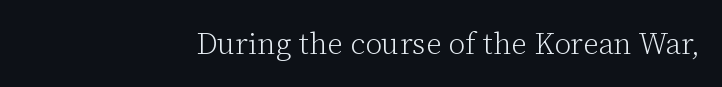
Q: Is the text bold? A: No.
Q: Is the text italic (slanted)? A: No, it is upright.
Q: Is the typeface a serif or a sans-serif typeface? A: Serif.
Q: Is the text underlined? A: No.
Q: How is the paragraph aligned? A: Right-aligned.
Q: Is the spacing between letters normal or unusually wide? A: Normal.
Q: Width (condensed, normal, or wide)? A: Normal.
Q: Stroke contrast? A: Low.
Q: x-height? A: Medium.
Q: Monospaced? A: No.
